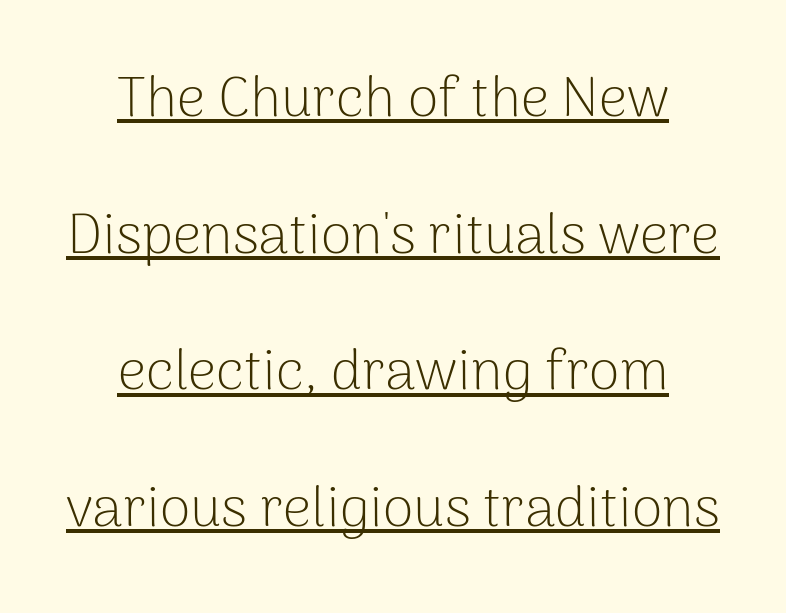
Q: Is the text bold? A: No.
Q: Is the text italic (slanted)? A: No, it is upright.
Q: Is the typeface a serif or a sans-serif typeface? A: Sans-serif.
Q: Is the text underlined? A: Yes.
Q: How is the paragraph aligned? A: Centered.
Q: Is the spacing between letters normal or unusually wide? A: Normal.
Q: Is the spacing between lines tight, normal or loose? A: Loose.
Q: Width (condensed, normal, or wide)? A: Normal.
Q: Stroke contrast? A: Low.
Q: x-height? A: Medium.
Q: Monospaced? A: No.
